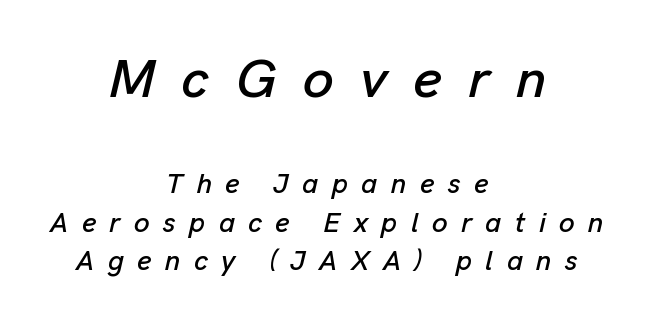
{"italic": "yes", "lean": "right", "slant_degrees": 13, "width": "normal", "stroke_contrast": "low", "x_height": "medium", "monospaced": "no", "underline": "no", "align": "center", "line_spacing": "normal", "line_spacing_ratio": 1.38, "letter_spacing": "wide", "letter_spacing_em": 0.48, "larger_block": "first", "size_ratio": 1.96, "glyph_px": 55}
